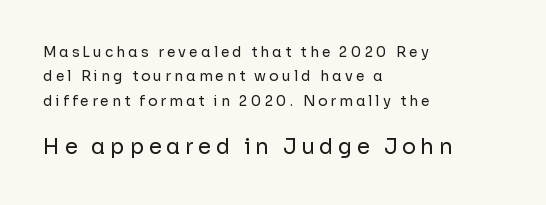
The image shows 21 px text type, upright; set left-aligned, line spacing 1.75x, unusually wide letter spacing (+0.22 em), not underlined; the second (bottom) block is 1.5x larger.
